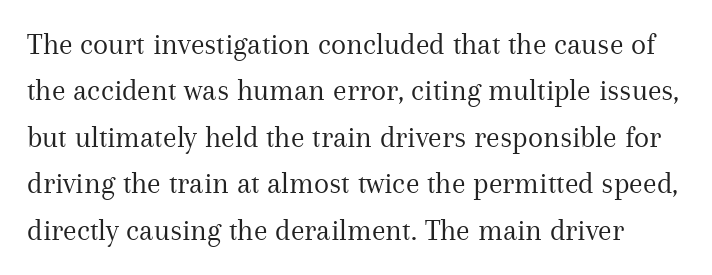
The image shows 31 px regular-weight serif type, upright; set normal line spacing (1.5x), normal letter spacing, not underlined; medium stroke contrast and a medium x-height.
